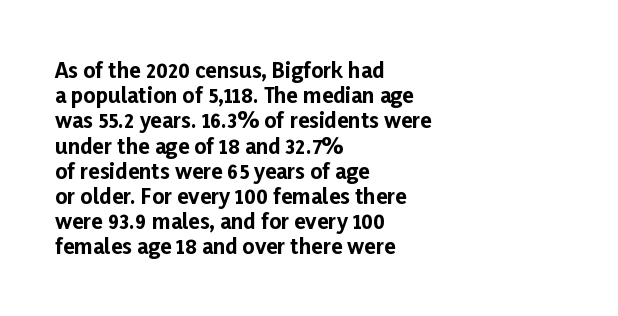
The image shows 21 px bold type, upright; set left-aligned, line spacing 1.2x, normal letter spacing, not underlined.
